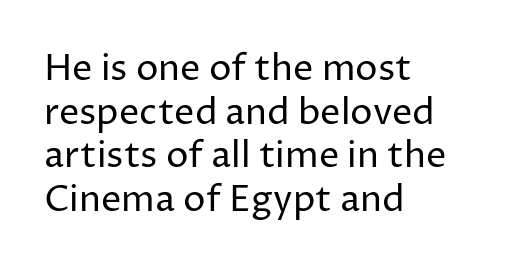
The image shows 36 px regular-weight sans-serif type, upright; set left-aligned, line spacing 1.21x, normal letter spacing, not underlined; low stroke contrast and a medium x-height.
